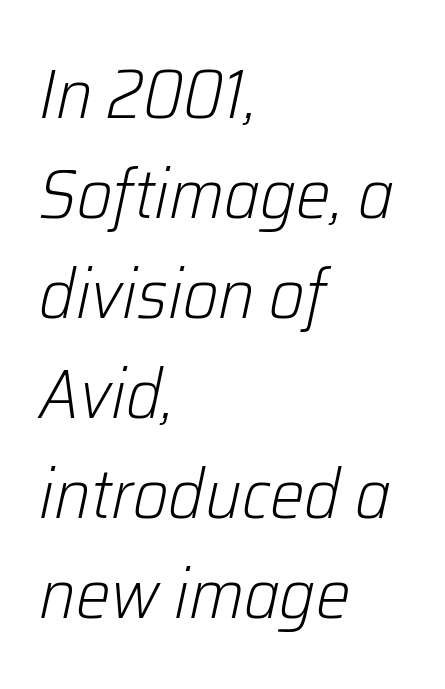
The typesetter chose a ragged-right arrangement here. Do the characters align in a grid? No, the font is proportional. The font's italic variant was chosen for this text. Nobody touched the tracking dial on this one. Rule under the text: the space is simply empty. These lines sit exactly where default settings would place them.
